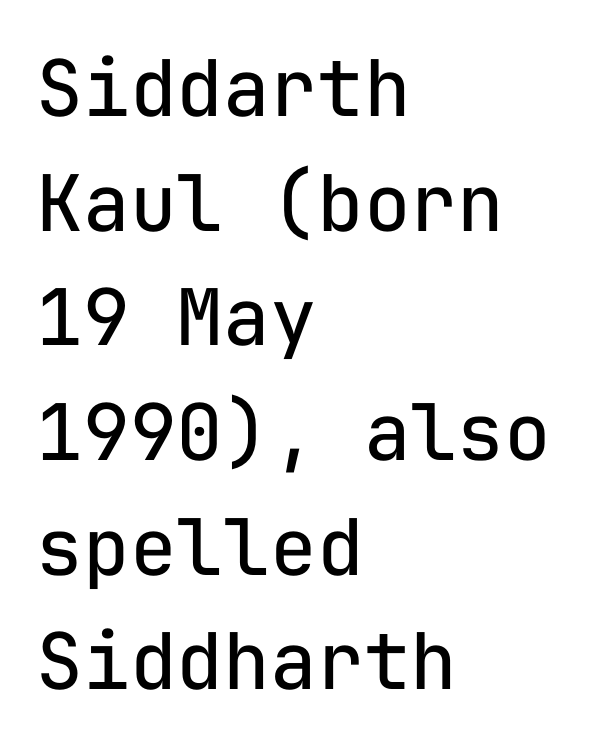
The image shows 78 px regular-weight sans-serif type, upright, monospaced; set left-aligned, normal line spacing (1.47x), normal letter spacing, not underlined; low stroke contrast and a medium x-height.
